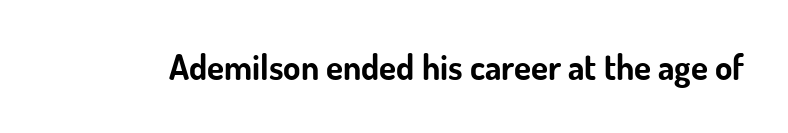
Q: Is the text bold? A: Yes.
Q: Is the text italic (slanted)? A: No, it is upright.
Q: Is the typeface a serif or a sans-serif typeface? A: Sans-serif.
Q: Is the text underlined? A: No.
Q: Is the spacing between letters normal or unusually wide? A: Normal.
Q: Width (condensed, normal, or wide)? A: Normal.
Q: Stroke contrast? A: Low.
Q: x-height? A: Small.
Q: Monospaced? A: No.
